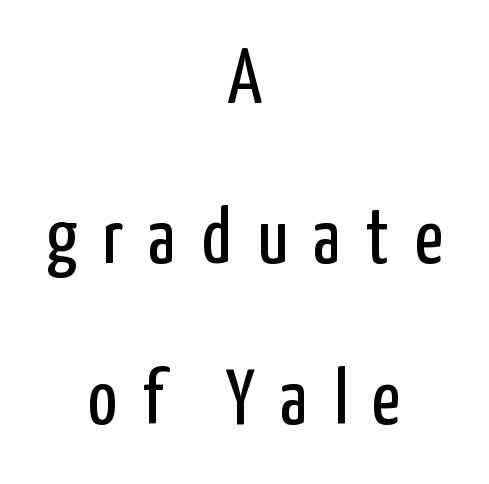
{"serif": "no", "italic": "no", "bold": "no", "weight": "regular", "width": "condensed", "stroke_contrast": "low", "x_height": "medium", "monospaced": "no", "underline": "no", "align": "center", "line_spacing": "loose", "line_spacing_ratio": 2.03, "letter_spacing": "wide", "letter_spacing_em": 0.32, "glyph_px": 79}
